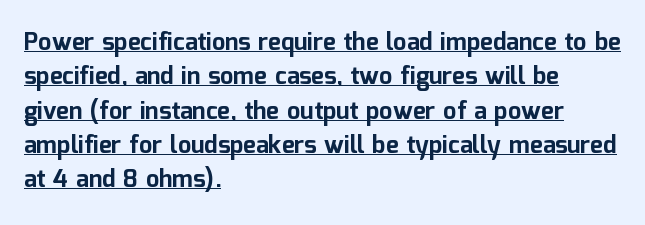
{"italic": "no", "bold": "yes", "underline": "yes", "align": "left", "line_spacing": "normal", "line_spacing_ratio": 1.43, "letter_spacing": "normal", "letter_spacing_em": 0.0, "glyph_px": 24}
